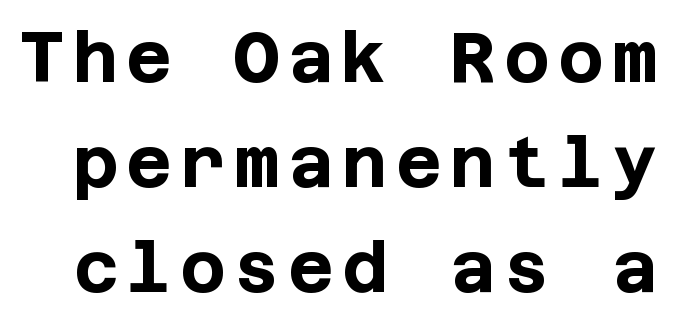
The image shows 70 px bold sans-serif type, upright; set normal line spacing (1.5x), not underlined; low stroke contrast and a large x-height.
